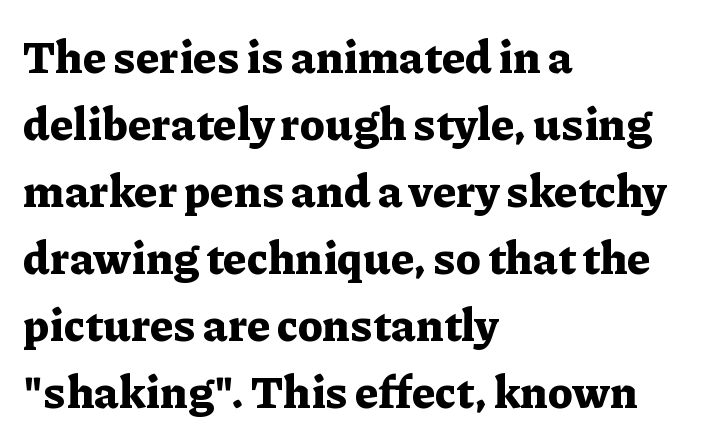
The image shows 45 px bold serif type, upright; set left-aligned, normal line spacing (1.49x), normal letter spacing, not underlined; low stroke contrast and a medium x-height.
